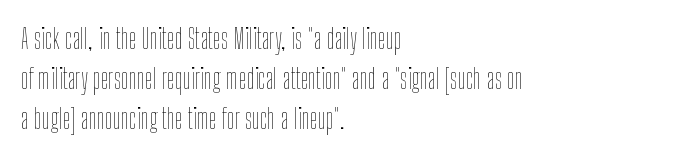
Q: Is the text bold? A: No.
Q: Is the text italic (slanted)? A: No, it is upright.
Q: Is the text underlined? A: No.
Q: How is the paragraph aligned? A: Left-aligned.
Q: Is the spacing between letters normal or unusually wide? A: Normal.
Q: Is the spacing between lines tight, normal or loose? A: Normal.
Q: Width (condensed, normal, or wide)? A: Condensed.
Q: Stroke contrast? A: Low.
Q: x-height? A: Medium.
Q: Monospaced? A: No.
